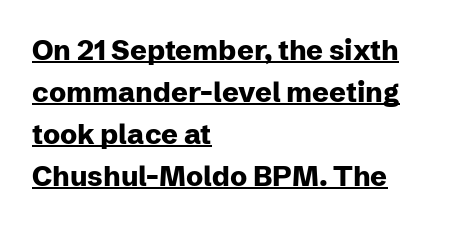
Q: Is the text bold? A: Yes.
Q: Is the text italic (slanted)? A: No, it is upright.
Q: Is the typeface a serif or a sans-serif typeface? A: Sans-serif.
Q: Is the text underlined? A: Yes.
Q: How is the paragraph aligned? A: Left-aligned.
Q: Is the spacing between letters normal or unusually wide? A: Normal.
Q: Is the spacing between lines tight, normal or loose? A: Normal.
Q: Width (condensed, normal, or wide)? A: Normal.
Q: Stroke contrast? A: Low.
Q: x-height? A: Medium.
Q: Monospaced? A: No.
